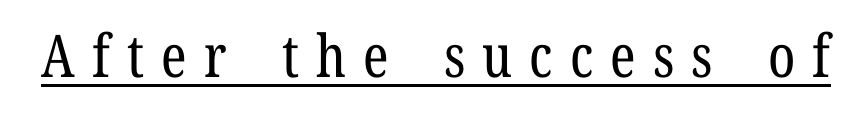
Q: Is the text bold? A: No.
Q: Is the text italic (slanted)? A: No, it is upright.
Q: Is the typeface a serif or a sans-serif typeface? A: Serif.
Q: Is the text underlined? A: Yes.
Q: Is the spacing between letters normal or unusually wide? A: Unusually wide.
Q: Width (condensed, normal, or wide)? A: Condensed.
Q: Stroke contrast? A: Low.
Q: x-height? A: Medium.
Q: Monospaced? A: No.
